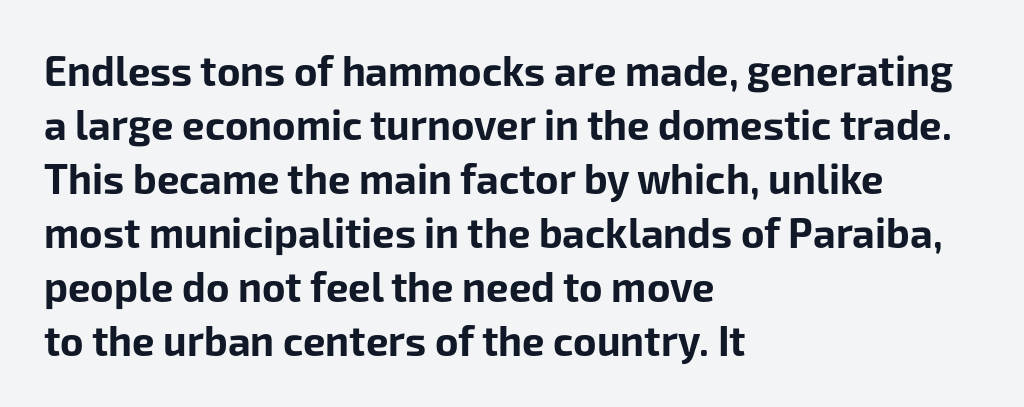
Its strokes are broad and dark, the hallmark of bold type. Alignment: flush left. Every stem runs plumb, perpendicular to the baseline. Is this a fixed-width face? No — the glyphs have proportional, varying widths. Spacing between characters is what you'd get straight out of the box.
